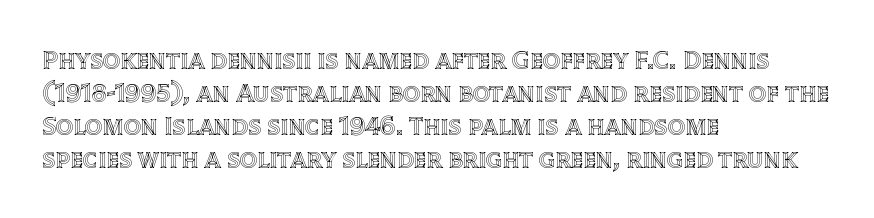
The image shows 27 px text type, upright; set left-aligned, line spacing 1.22x, normal letter spacing, not underlined.
